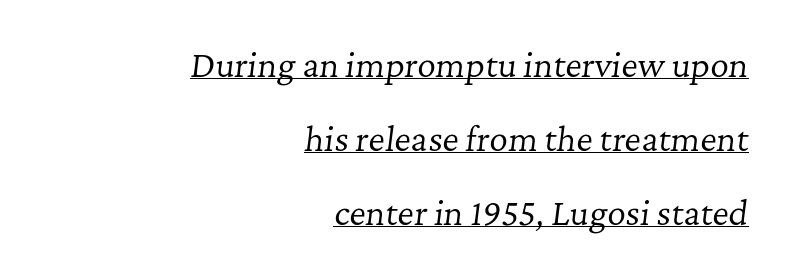
The image shows 32 px regular-weight serif type, italic (leaning right); set right-aligned, loose line spacing (2.31x), normal letter spacing, underlined; low stroke contrast and a medium x-height.
